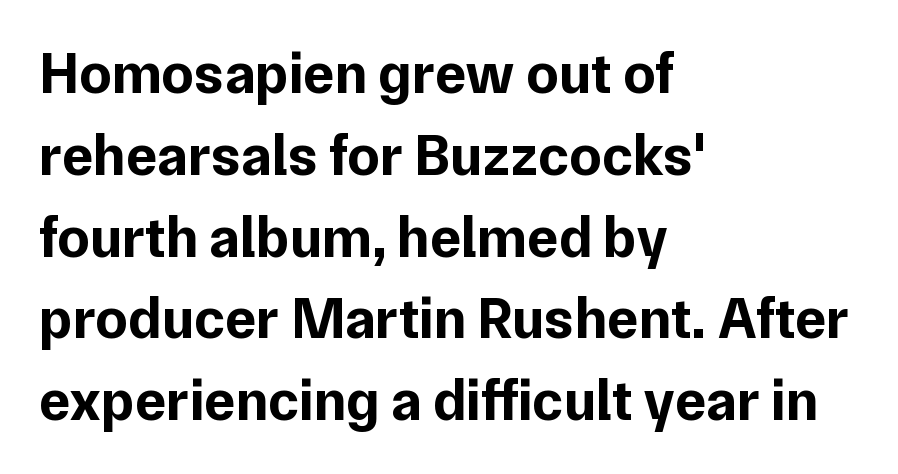
These lines sit exactly where default settings would place them. Letter spacing: default. A typesetter would mark this as roman, not italic. Bare-footed words on every line. The face used here is proportionally spaced, like ordinary book or web type.
